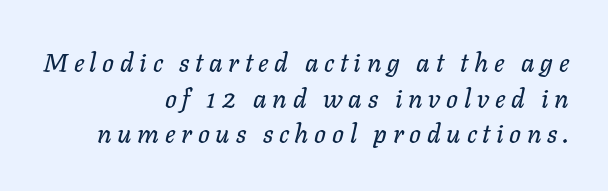
Q: Is the text italic (slanted)? A: Yes, it leans right by about 11 degrees.
Q: Is the text underlined? A: No.
Q: How is the paragraph aligned? A: Right-aligned.
Q: Is the spacing between letters normal or unusually wide? A: Unusually wide.
Q: Is the spacing between lines tight, normal or loose? A: Normal.
